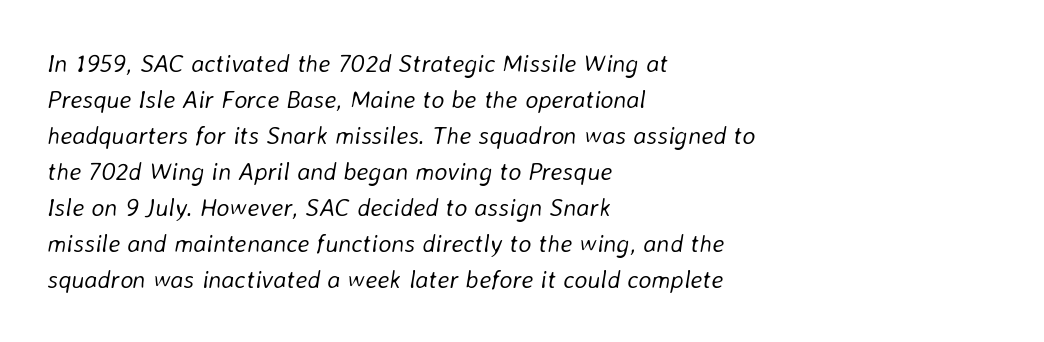
{"italic": "yes", "lean": "right", "slant_degrees": 8, "bold": "no", "underline": "no", "align": "left", "line_spacing": "normal", "line_spacing_ratio": 1.44, "letter_spacing": "normal", "letter_spacing_em": 0.0, "glyph_px": 25}
